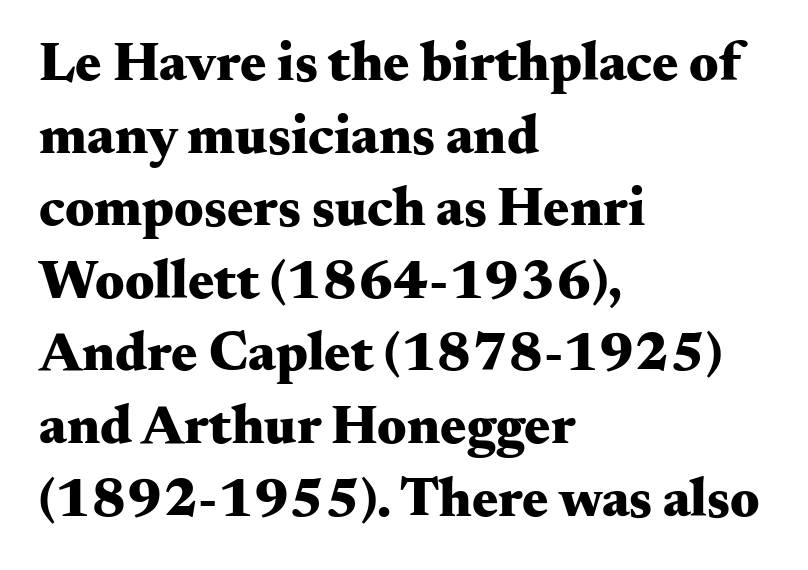
Q: Is the text bold? A: Yes.
Q: Is the text italic (slanted)? A: No, it is upright.
Q: Is the typeface a serif or a sans-serif typeface? A: Serif.
Q: Is the text underlined? A: No.
Q: How is the paragraph aligned? A: Left-aligned.
Q: Is the spacing between letters normal or unusually wide? A: Normal.
Q: Is the spacing between lines tight, normal or loose? A: Normal.
Q: Width (condensed, normal, or wide)? A: Wide.
Q: Stroke contrast? A: Medium.
Q: x-height? A: Small.
Q: Monospaced? A: No.
